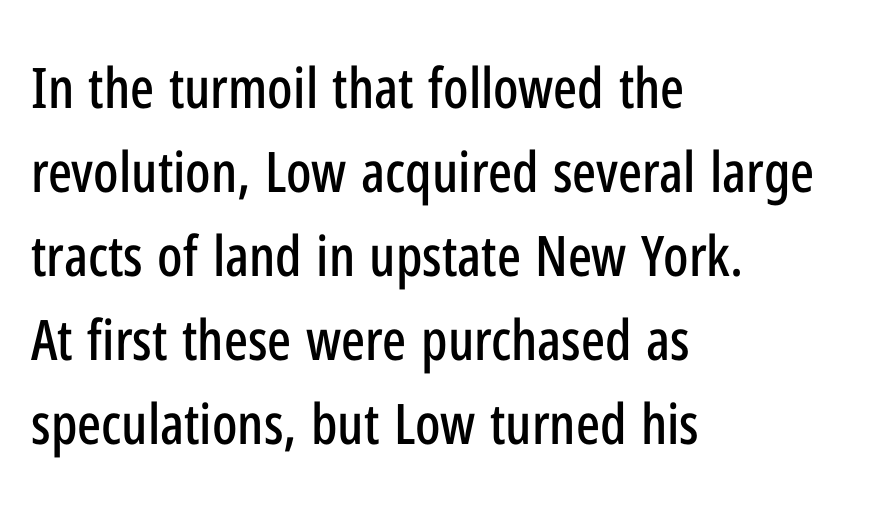
The space between consecutive lines is moderate. Observe the ordinary spacing: letters are neighbours, not strangers. The passage shown is typed in a proportional face where columns would drift. A typesetter would mark this as roman, not italic. This rendering features lettering with no underline. In terms of letterform style, serifs are entirely absent.
